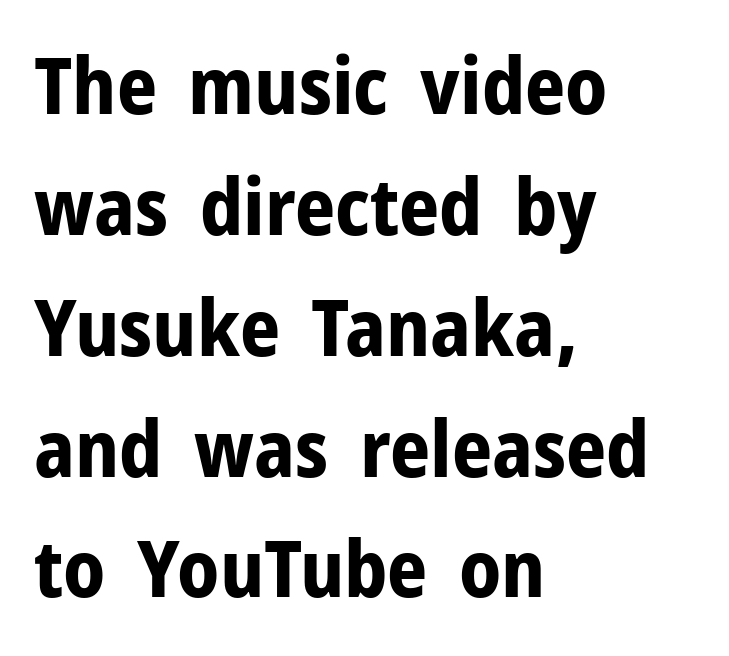
Italic? Not at all — the glyphs are vertical. Words appear dense and cohesive because spacing is normal. Serifs: no, the terminals of the letterforms are clean. Note the varied advance widths — an 'i' is clearly narrower than an 'm'. The rendering anchors every line to the left-hand side. Each glyph is drawn with heavy, bold strokes.
